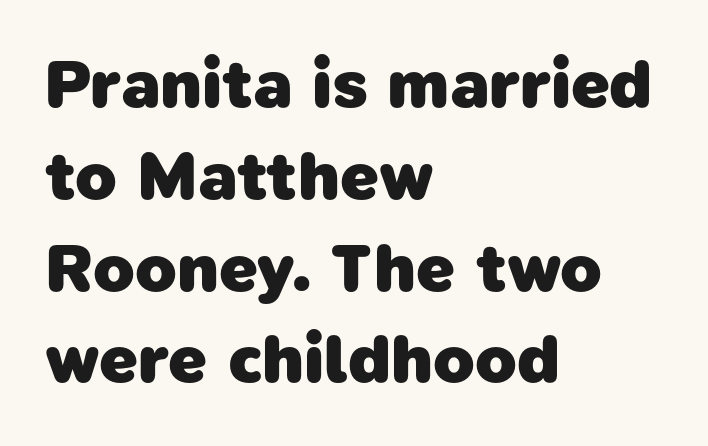
Q: Is the text bold? A: Yes.
Q: Is the typeface a serif or a sans-serif typeface? A: Sans-serif.
Q: Is the text underlined? A: No.
Q: How is the paragraph aligned? A: Left-aligned.
Q: Is the spacing between letters normal or unusually wide? A: Normal.
Q: Is the spacing between lines tight, normal or loose? A: Normal.
Q: Width (condensed, normal, or wide)? A: Normal.
Q: Stroke contrast? A: Low.
Q: x-height? A: Medium.
Q: Monospaced? A: No.
